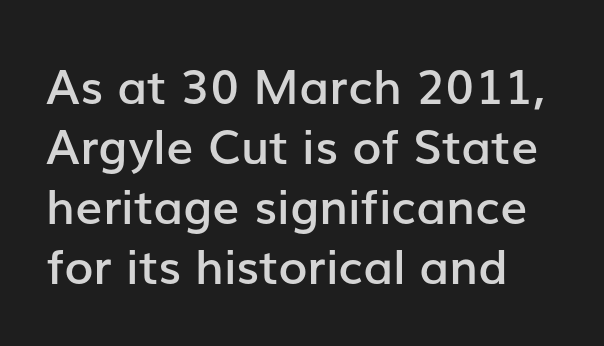
Q: Is the text bold? A: Semi-bold.
Q: Is the text italic (slanted)? A: No, it is upright.
Q: Is the typeface a serif or a sans-serif typeface? A: Sans-serif.
Q: Is the text underlined? A: No.
Q: Is the spacing between letters normal or unusually wide? A: Normal.
Q: Is the spacing between lines tight, normal or loose? A: Normal.
Q: Width (condensed, normal, or wide)? A: Normal.
Q: Stroke contrast? A: Low.
Q: x-height? A: Medium.
Q: Monospaced? A: No.
